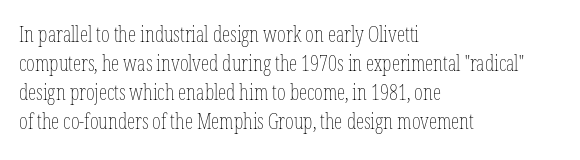
Q: Is the text bold? A: No.
Q: Is the text italic (slanted)? A: No, it is upright.
Q: Is the text underlined? A: No.
Q: How is the paragraph aligned? A: Left-aligned.
Q: Is the spacing between letters normal or unusually wide? A: Normal.
Q: Is the spacing between lines tight, normal or loose? A: Normal.
